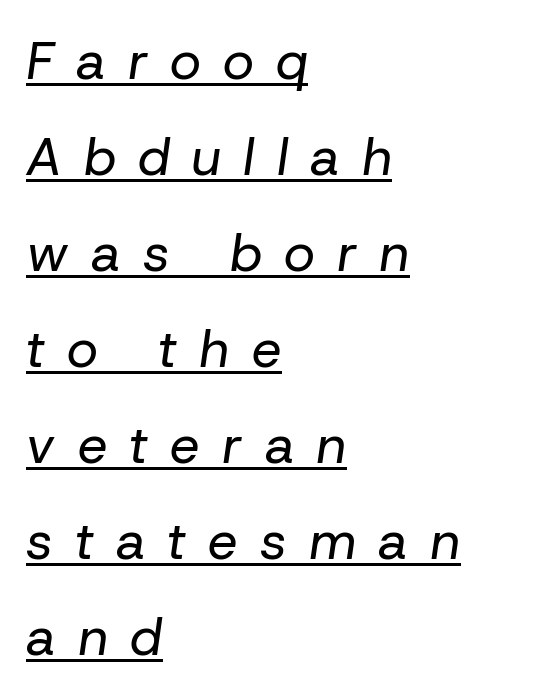
The image shows 53 px regular-weight type, italic (leaning right); set left-aligned, line spacing 1.81x, unusually wide letter spacing (+0.42 em), underlined; low stroke contrast and a medium x-height.
